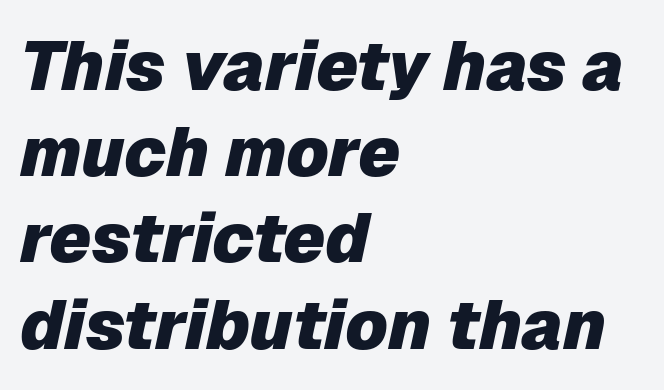
The image shows 69 px heavy type, italic (leaning right); set left-aligned, normal line spacing (1.25x), normal letter spacing, not underlined; low stroke contrast and a medium x-height.
